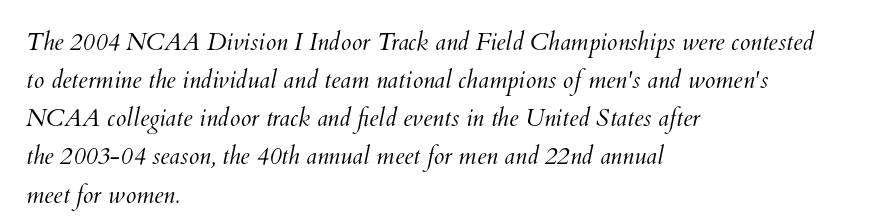
The image shows 24 px text type; set left-aligned, normal line spacing (1.59x), normal letter spacing, not underlined.
